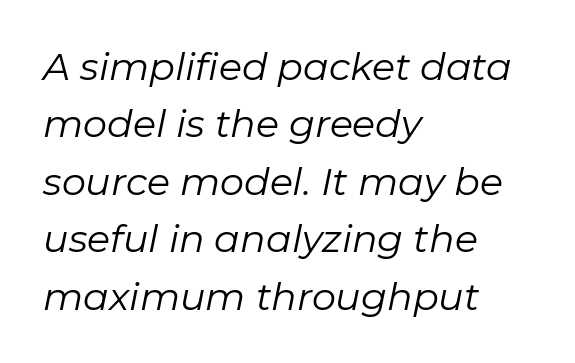
The image shows 38 px regular-weight type, italic (leaning right); set left-aligned, normal line spacing (1.51x), normal letter spacing, not underlined; low stroke contrast and a medium x-height.
